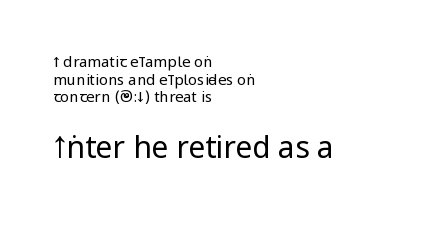
The image shows 30 px regular-weight, condensed sans-serif type, upright; set left-aligned, line spacing 1.18x, normal letter spacing, not underlined; the second (bottom) block is 2.0x larger; low stroke contrast.
